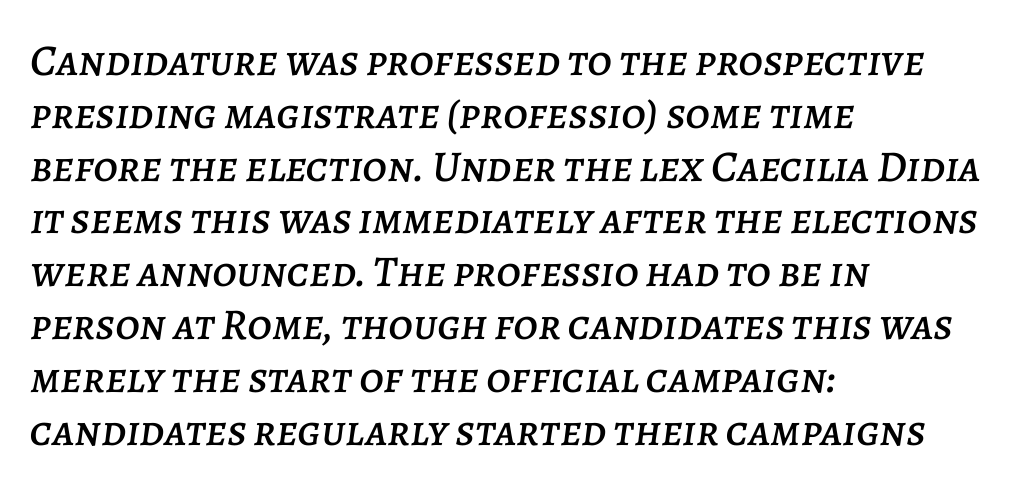
{"italic": "yes", "lean": "right", "slant_degrees": 7, "width": "normal", "stroke_contrast": "low", "x_height": "large", "monospaced": "no", "underline": "no", "align": "left", "line_spacing_ratio": 1.2, "letter_spacing": "normal", "letter_spacing_em": 0.0, "glyph_px": 44}
